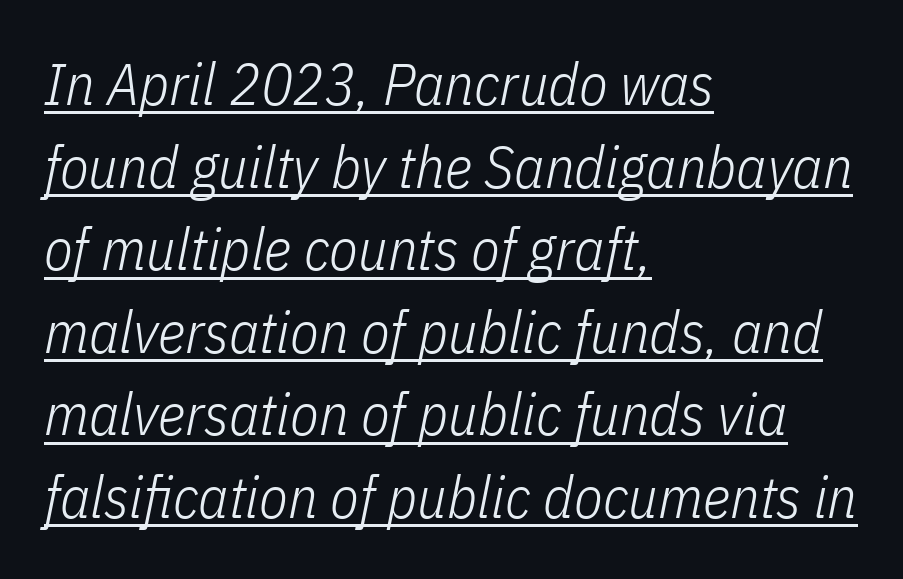
The image shows 59 px light, condensed type, italic (leaning right); set left-aligned, normal line spacing (1.4x), normal letter spacing, underlined; low stroke contrast and a medium x-height.
